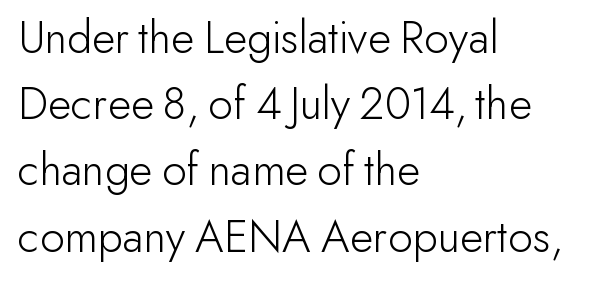
The image shows 48 px light sans-serif type, upright; set left-aligned, normal line spacing (1.38x), normal letter spacing, not underlined; low stroke contrast and a small x-height.
